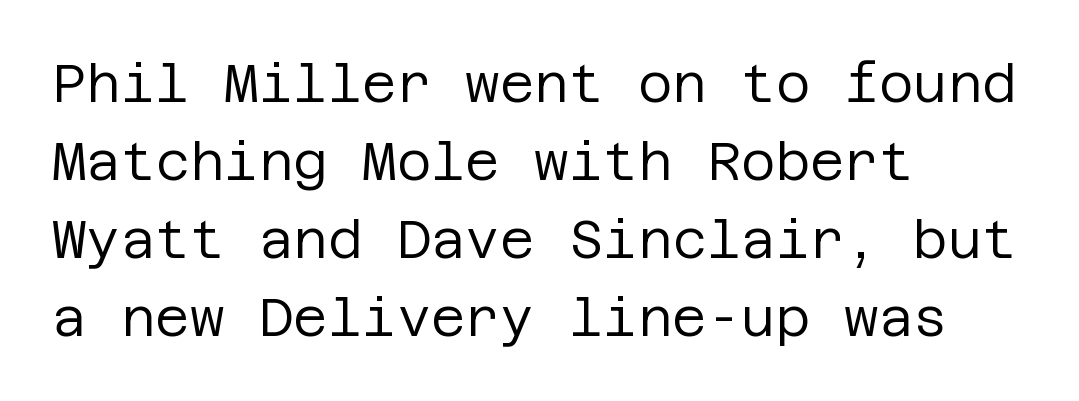
Q: Is the text bold? A: No.
Q: Is the text italic (slanted)? A: No, it is upright.
Q: Is the typeface a serif or a sans-serif typeface? A: Sans-serif.
Q: Is the text underlined? A: No.
Q: How is the paragraph aligned? A: Left-aligned.
Q: Is the spacing between letters normal or unusually wide? A: Normal.
Q: Is the spacing between lines tight, normal or loose? A: Normal.
Q: Width (condensed, normal, or wide)? A: Normal.
Q: Stroke contrast? A: Low.
Q: x-height? A: Large.
